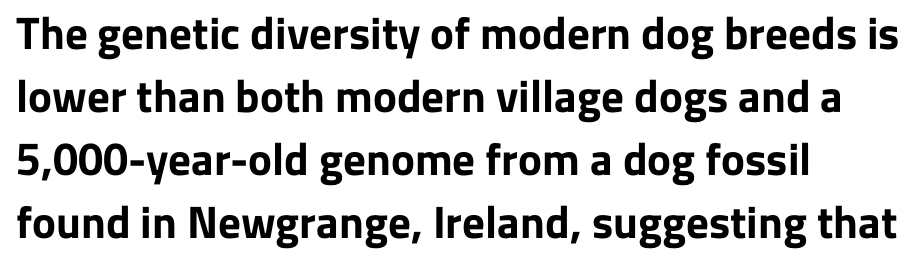
The space between consecutive lines is moderate. Its strokes are broad and dark, the hallmark of bold type. No word sits above an underline. Glyph-to-glyph distance matches everyday printed text. Alignment: flush left. Rendered with straight, roman letterforms.
